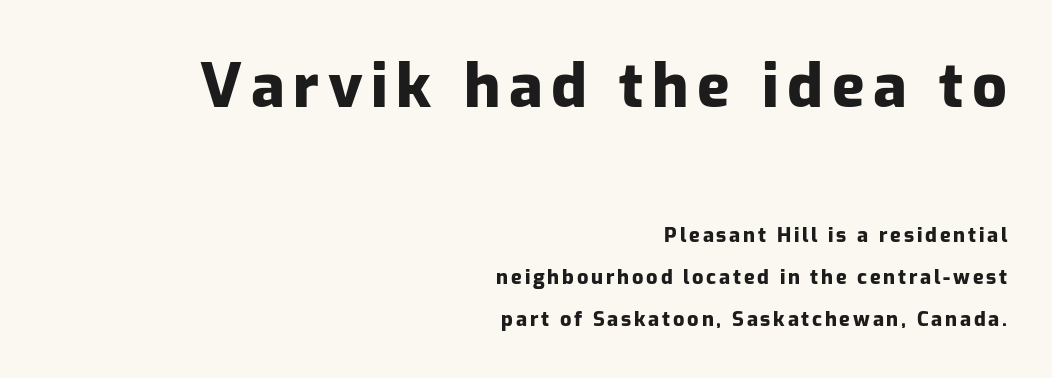
{"serif": "no", "italic": "no", "bold": "yes", "weight": "heavy", "width": "normal", "stroke_contrast": "low", "x_height": "medium", "monospaced": "no", "underline": "no", "align": "right", "line_spacing": "loose", "line_spacing_ratio": 2.09, "larger_block": "first", "size_ratio": 3.05, "glyph_px": 61}
